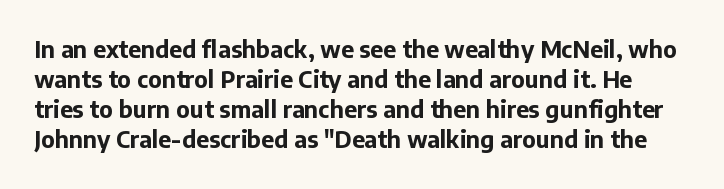
{"italic": "no", "bold": "yes", "underline": "no", "line_spacing": "normal", "line_spacing_ratio": 1.31, "letter_spacing": "normal", "letter_spacing_em": 0.0, "glyph_px": 23}
